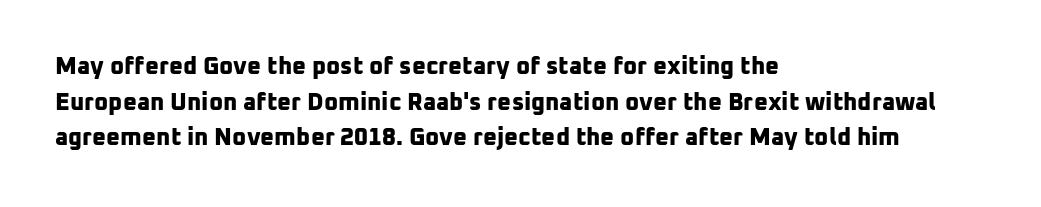
{"bold": "yes", "underline": "no", "align": "left", "line_spacing": "normal", "line_spacing_ratio": 1.48, "letter_spacing": "normal", "letter_spacing_em": 0.0, "glyph_px": 24}
